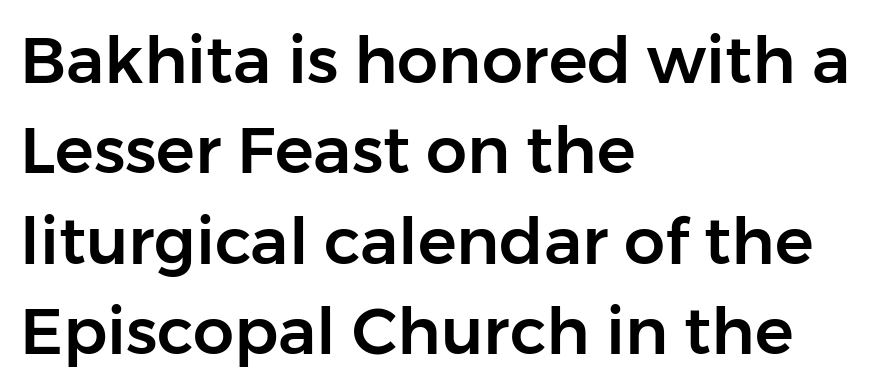
The image shows 65 px sans-serif type, upright; set left-aligned, normal line spacing (1.39x), normal letter spacing, not underlined; low stroke contrast and a medium x-height.
